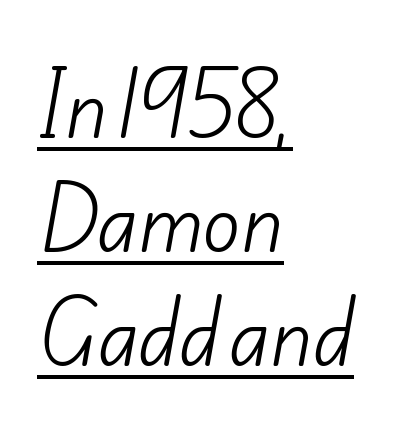
The image shows 78 px light sans-serif type; set left-aligned, normal line spacing (1.46x), normal letter spacing, underlined; low stroke contrast and a small x-height.
